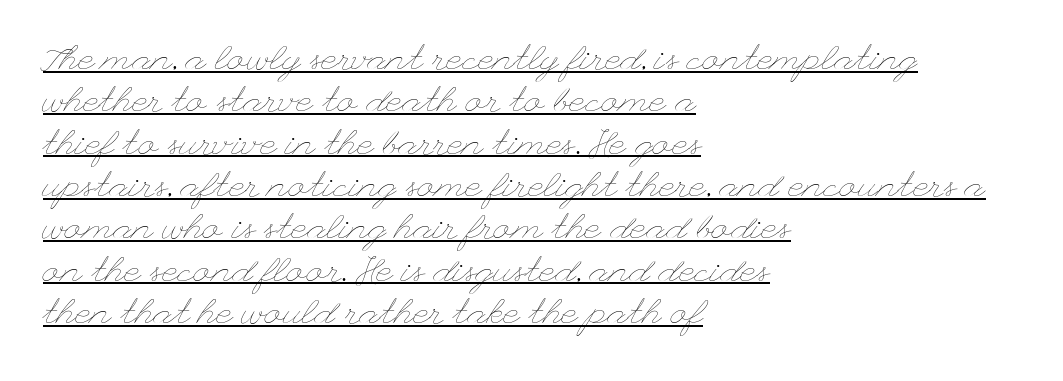
Stroke thickness stays within the range of a standard reading face or lighter. Does a line run under the words? Yes, clearly. Horizontal alignment here is leftward, the default for most running prose. Tracking here is standard; glyphs follow each other at the usual distance.
